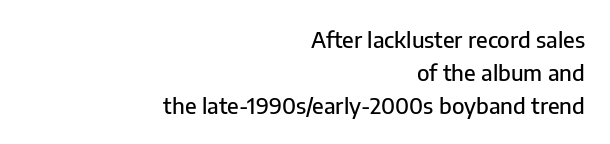
Q: Is the text italic (slanted)? A: No, it is upright.
Q: Is the text underlined? A: No.
Q: How is the paragraph aligned? A: Right-aligned.
Q: Is the spacing between letters normal or unusually wide? A: Normal.
Q: Is the spacing between lines tight, normal or loose? A: Normal.
